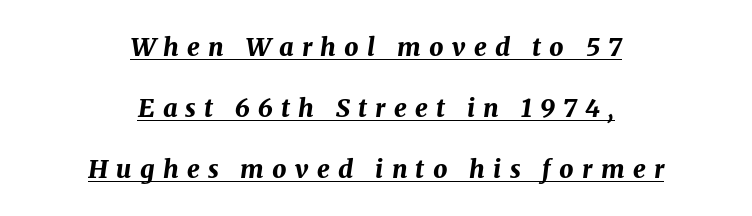
{"italic": "yes", "lean": "right", "slant_degrees": 8, "bold": "yes", "underline": "yes", "align": "center", "line_spacing": "loose", "line_spacing_ratio": 2.44, "letter_spacing": "wide", "letter_spacing_em": 0.33, "glyph_px": 25}
